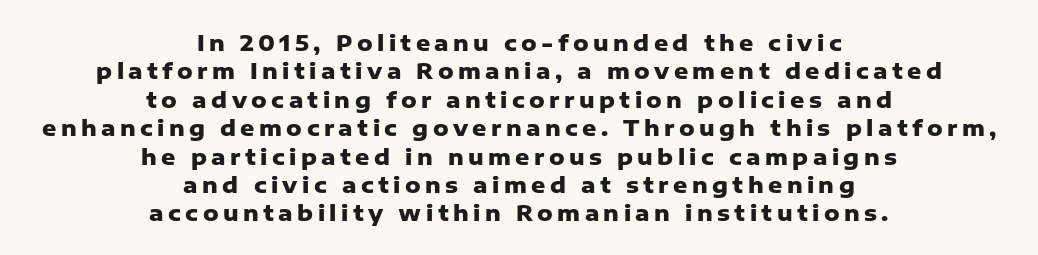
The lines are quadded center. Ascenders rise straight up at ninety degrees. The rows are spaced the way most documents space them. This sample uses expanded letter spacing, leaving extra air between glyphs. Typesetter's note: full bold, strokes at maximum text heaviness. Bare-footed words on every line.
